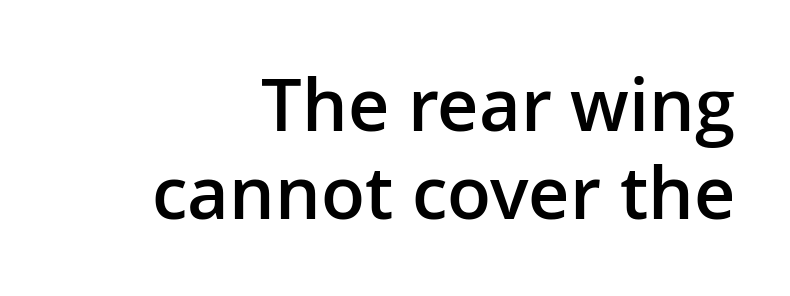
Bare-footed words on every line. Where is the straight margin? On the right. Serifs: no, the terminals of the letterforms are clean. The rendering uses natural spacing where letterforms have individual widths. Every character sits straight up, as roman type does. The line texture is even and compact thanks to regular tracking.
